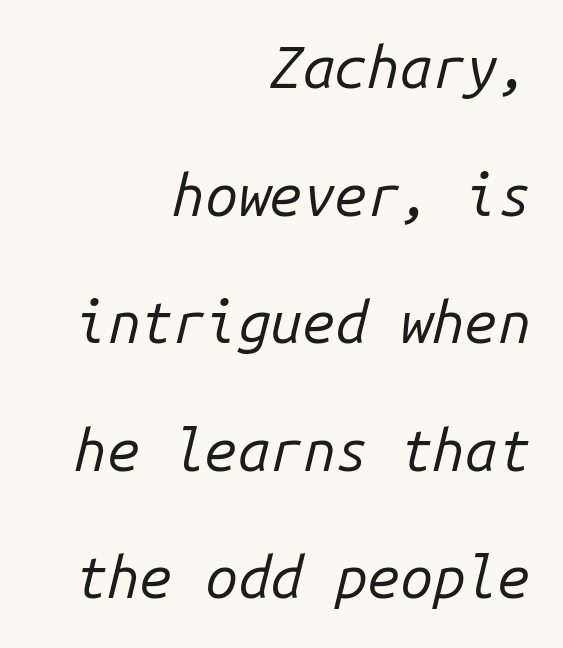
The image shows 58 px regular-weight type, italic (leaning right), monospaced; set right-aligned, loose line spacing (2.2x), normal letter spacing, not underlined; low stroke contrast and a medium x-height.
